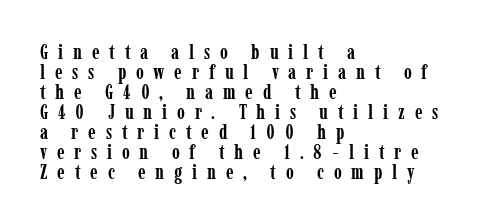
Reading down the block, your eye returns to a fixed left position each line. The letters stand upright; this is a roman face. These lines huddle together more closely than default settings would place them. Plenty of ink on the page — the face is bold.
